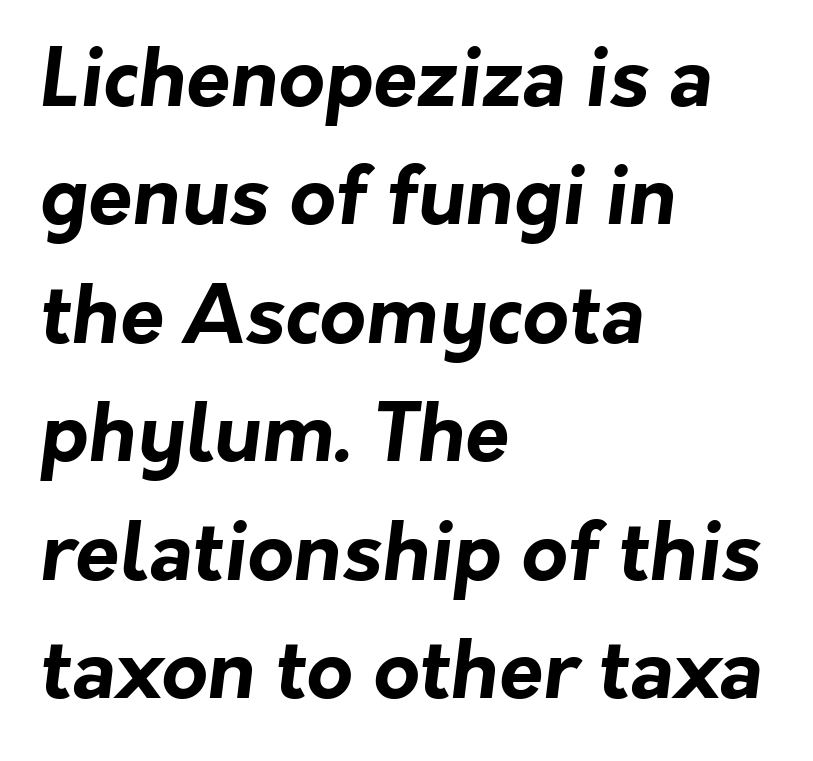
I'd call this a sans setting — the letters go barefoot. Do the characters align in a grid? No, the font is proportional. The text block is weighted toward the left margin, trailing off unevenly rightward. Bold? Absolutely — the strokes are thick and heavy.
